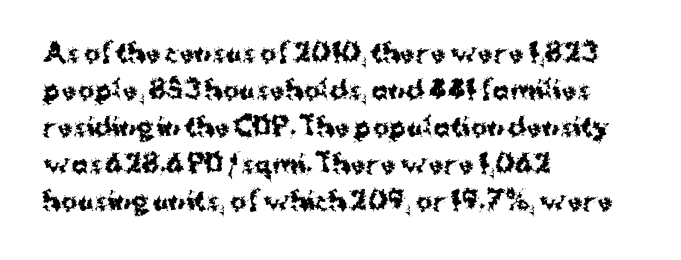
Horizontally, the lines are justified to the leading edge only. These words are printed bold, with thick strokes throughout. These lines sit exactly where default settings would place them. Every character sits straight up, as roman type does. Beneath every word, the page is bare.
